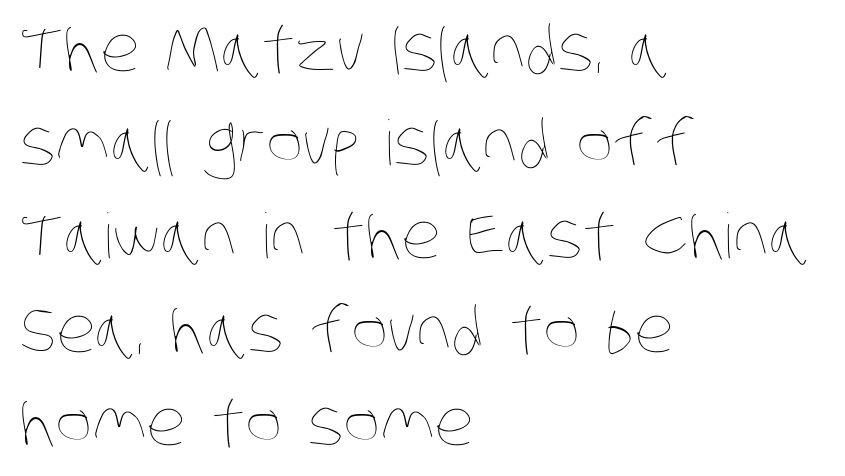
{"bold": "no", "weight": "thin", "width": "condensed", "stroke_contrast": "low", "x_height": "large", "monospaced": "no", "underline": "no", "align": "left", "line_spacing": "normal", "line_spacing_ratio": 1.51, "letter_spacing": "normal", "letter_spacing_em": 0.0, "glyph_px": 62}
